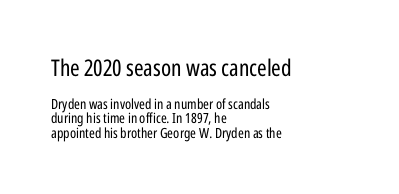
{"italic": "no", "bold": "no", "underline": "no", "align": "left", "line_spacing": "tight", "line_spacing_ratio": 1.05, "letter_spacing": "normal", "letter_spacing_em": 0.0, "larger_block": "first", "size_ratio": 1.64, "glyph_px": 23}
